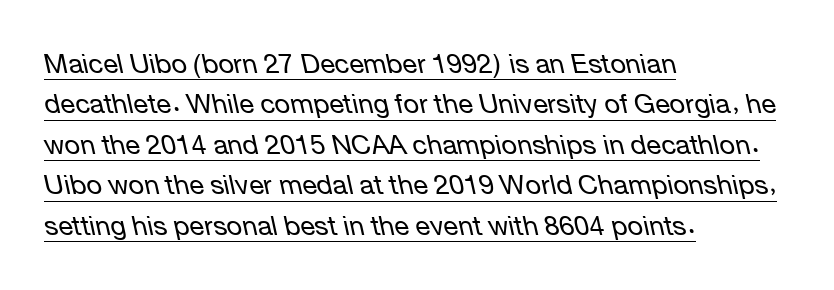
Q: Is the text bold? A: No.
Q: Is the text italic (slanted)? A: Yes, it leans left by about 12 degrees.
Q: Is the text underlined? A: Yes.
Q: How is the paragraph aligned? A: Left-aligned.
Q: Is the spacing between letters normal or unusually wide? A: Normal.
Q: Is the spacing between lines tight, normal or loose? A: Normal.
